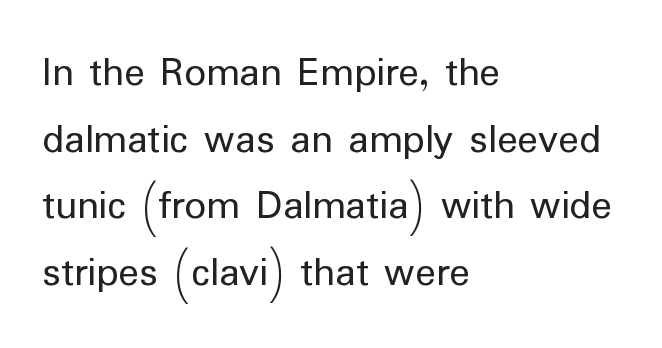
Q: Is the text bold? A: No.
Q: Is the text italic (slanted)? A: No, it is upright.
Q: Is the typeface a serif or a sans-serif typeface? A: Sans-serif.
Q: Is the text underlined? A: No.
Q: How is the paragraph aligned? A: Left-aligned.
Q: Is the spacing between letters normal or unusually wide? A: Normal.
Q: Is the spacing between lines tight, normal or loose? A: Normal.
Q: Width (condensed, normal, or wide)? A: Normal.
Q: Stroke contrast? A: Low.
Q: x-height? A: Medium.
Q: Monospaced? A: No.
